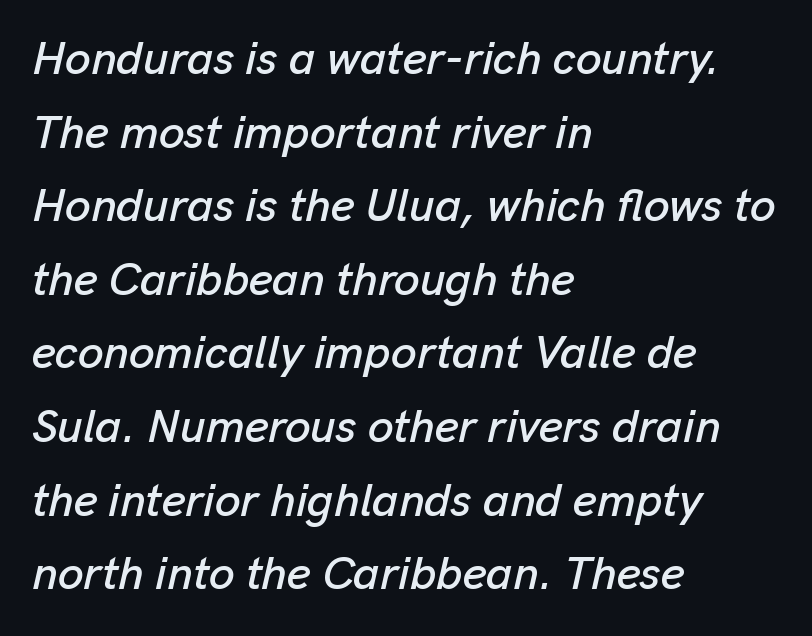
Q: Is the text italic (slanted)? A: Yes, it leans right by about 13 degrees.
Q: Is the text underlined? A: No.
Q: How is the paragraph aligned? A: Left-aligned.
Q: Is the spacing between letters normal or unusually wide? A: Normal.
Q: Is the spacing between lines tight, normal or loose? A: Normal.
Q: Width (condensed, normal, or wide)? A: Normal.
Q: Stroke contrast? A: Low.
Q: x-height? A: Medium.
Q: Monospaced? A: No.
